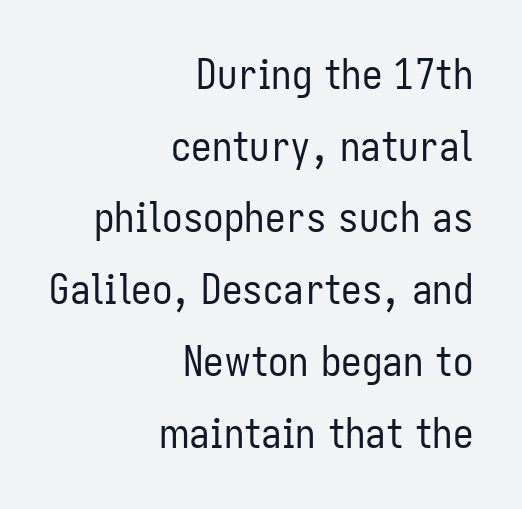
No extra tracking has been applied to these lines. The rendering uses natural spacing where letterforms have individual widths. The lines are quadded right. A roman cut, with each character standing at attention.
